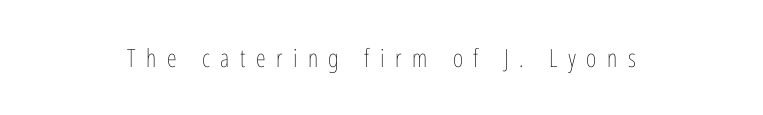
The image shows 25 px text type, upright; set centered, unusually wide letter spacing (+0.42 em), not underlined.
